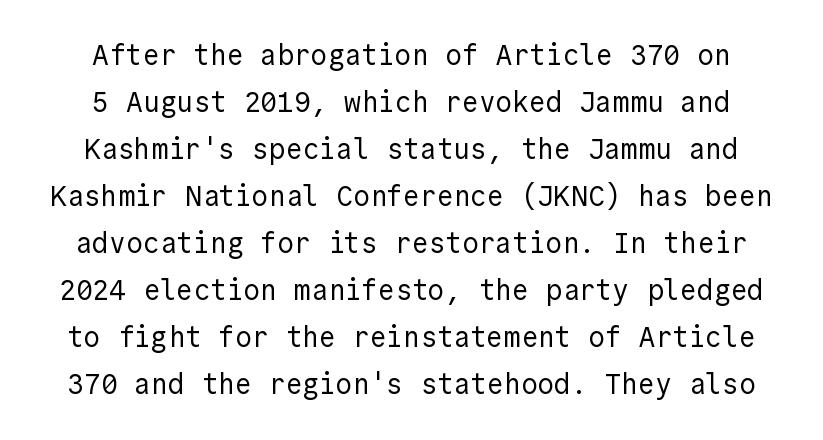
The image shows 28 px regular-weight sans-serif type, upright; set normal line spacing (1.68x), normal letter spacing, not underlined; a medium x-height.
